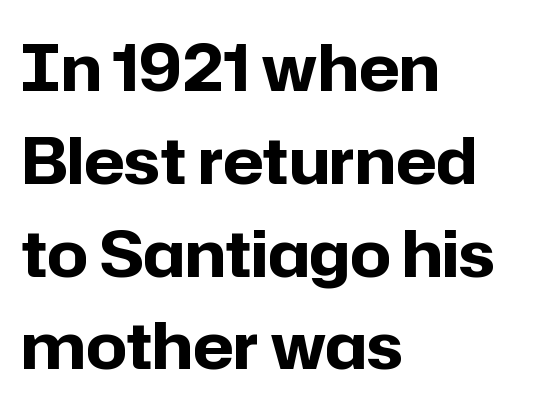
{"serif": "no", "italic": "no", "bold": "yes", "weight": "bold", "width": "normal", "stroke_contrast": "low", "x_height": "medium", "monospaced": "no", "underline": "no", "align": "left", "line_spacing": "normal", "line_spacing_ratio": 1.45, "letter_spacing": "normal", "letter_spacing_em": 0.0, "glyph_px": 64}
